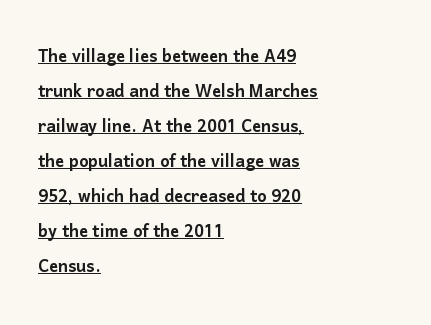
The image shows 22 px text type, upright; set left-aligned, normal line spacing (1.59x), normal letter spacing, underlined.
